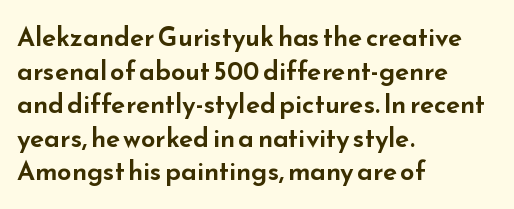
The zone under the glyphs is completely vacant. Line starts are locked; line ends wander. Look at the tracking — it's just the regular setting, nothing added. Horizontal bands of white between lines are of average thickness.
